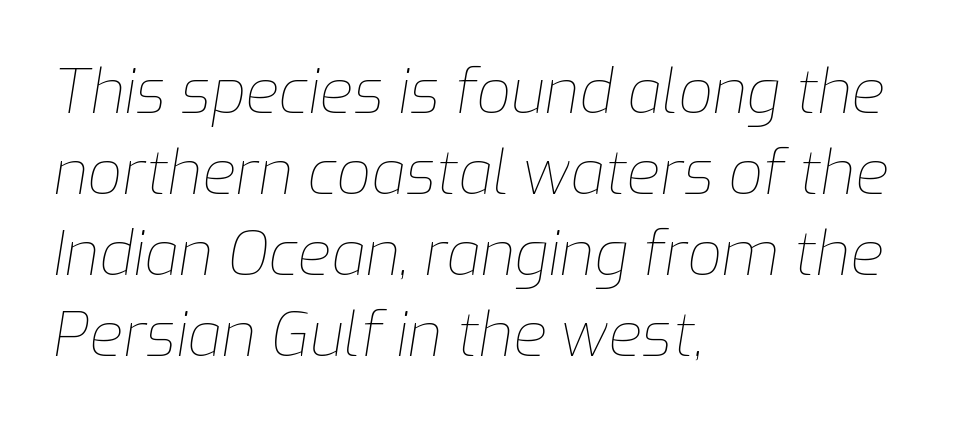
{"italic": "yes", "lean": "right", "slant_degrees": 9, "bold": "no", "weight": "thin", "width": "normal", "stroke_contrast": "low", "x_height": "medium", "monospaced": "no", "underline": "no", "align": "left", "line_spacing": "normal", "line_spacing_ratio": 1.33, "letter_spacing": "normal", "letter_spacing_em": 0.0, "glyph_px": 61}
